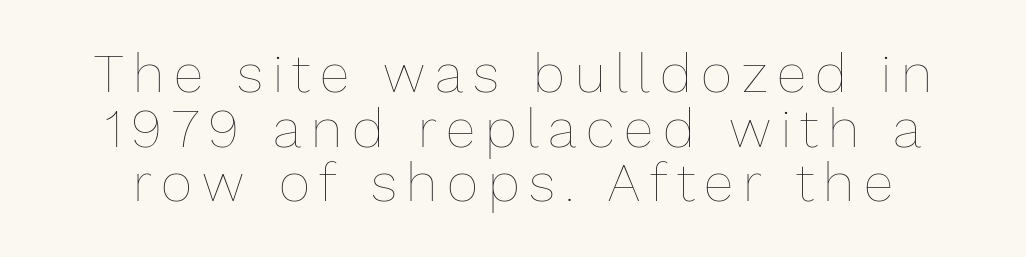
The image shows 54 px thin type, upright; set tight line spacing (1.01x), not underlined; low stroke contrast and a medium x-height.
